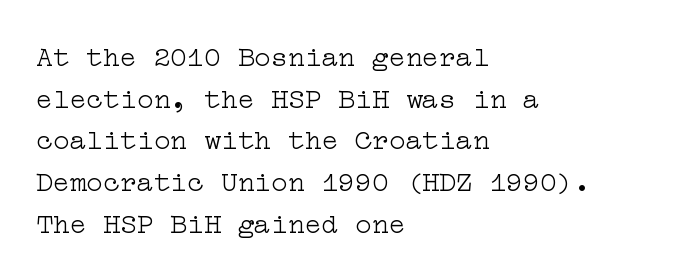
Q: Is the text bold? A: No.
Q: Is the text italic (slanted)? A: No, it is upright.
Q: Is the typeface a serif or a sans-serif typeface? A: Serif.
Q: Is the text underlined? A: No.
Q: How is the paragraph aligned? A: Left-aligned.
Q: Is the spacing between letters normal or unusually wide? A: Normal.
Q: Is the spacing between lines tight, normal or loose? A: Normal.
Q: Width (condensed, normal, or wide)? A: Wide.
Q: Stroke contrast? A: Low.
Q: x-height? A: Medium.
